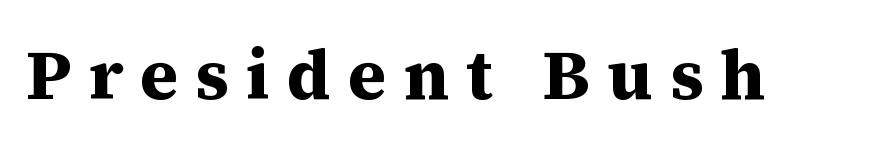
The image shows 71 px bold serif type, upright; set unusually wide letter spacing (+0.24 em), not underlined; medium stroke contrast and a medium x-height.
